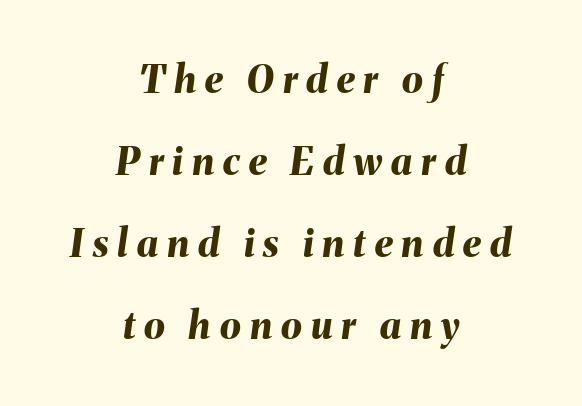
Q: Is the text bold? A: Yes.
Q: Is the text italic (slanted)? A: Yes, it leans right by about 8 degrees.
Q: Is the text underlined? A: No.
Q: How is the paragraph aligned? A: Centered.
Q: Is the spacing between letters normal or unusually wide? A: Unusually wide.
Q: Is the spacing between lines tight, normal or loose? A: Loose.
Q: Width (condensed, normal, or wide)? A: Normal.
Q: Stroke contrast? A: Medium.
Q: x-height? A: Medium.
Q: Monospaced? A: No.
